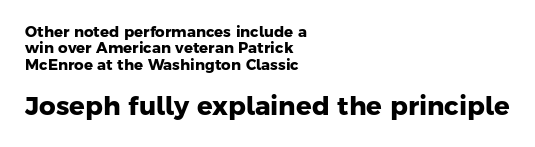
Q: Is the text bold? A: Yes.
Q: Is the text underlined? A: No.
Q: How is the paragraph aligned? A: Left-aligned.
Q: Is the spacing between letters normal or unusually wide? A: Normal.
Q: Is the spacing between lines tight, normal or loose? A: Tight.
Q: Which block of text is set in a larger size, the first (top) or the second (bottom)? A: The second (bottom) one.
